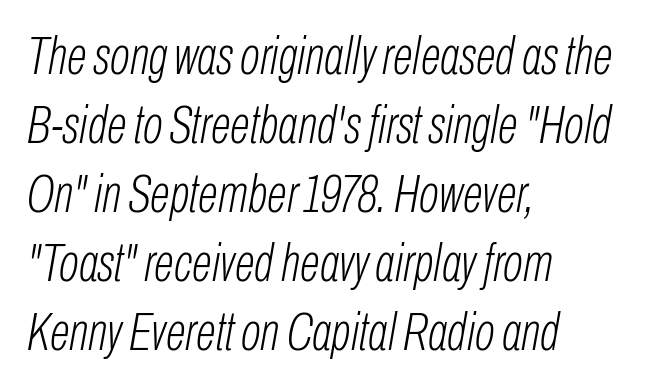
The specimen omits any rule beneath the text block's lines. Proportional: the letters do not fall into vertical columns. The weight tops out at a normal text grade. A typesetter would mark this as italic. Here the glyphs are tracked normally, forming tight word shapes.
